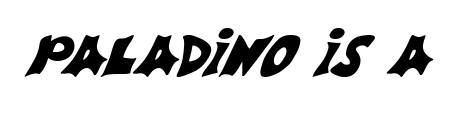
The image shows 56 px sans-serif type; set normal letter spacing, not underlined; medium stroke contrast and a large x-height.
